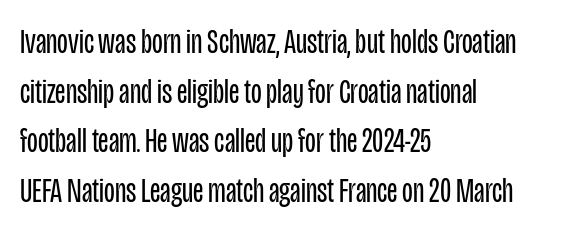
The image shows 35 px regular-weight, condensed sans-serif type, upright; set left-aligned, normal line spacing (1.42x), normal letter spacing, not underlined; low stroke contrast and a large x-height.
